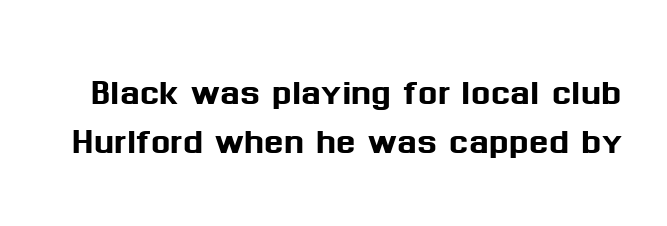
A sans-serif font was chosen for this passage. Every character sits straight up, as roman type does. Each new line begins almost immediately beneath the previous one. Here the glyphs are tracked normally, forming tight word shapes. Check under the words: just untouched page.
